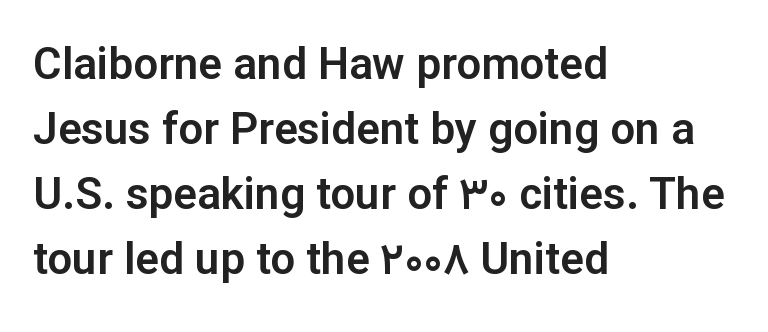
Check where the strokes stop: nothing finishes them off — pure sans. Is there much room between lines? A standard amount, neither cramped nor airy. Rendered with straight, roman letterforms. Leftover space on each line is placed entirely after the last word. The glyphs are unaccompanied by any horizontal stroke below them. These lines keep a tight, regular rhythm from letter to letter.
